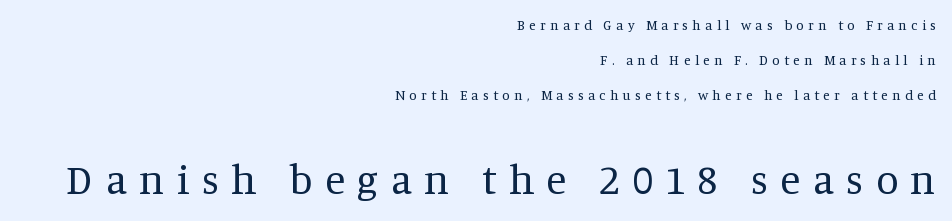
The image shows 41 px regular-weight serif type, upright; set right-aligned, loose line spacing (2.49x), unusually wide letter spacing (+0.3 em), not underlined; the second (bottom) block is 2.93x larger; medium stroke contrast and a large x-height.
